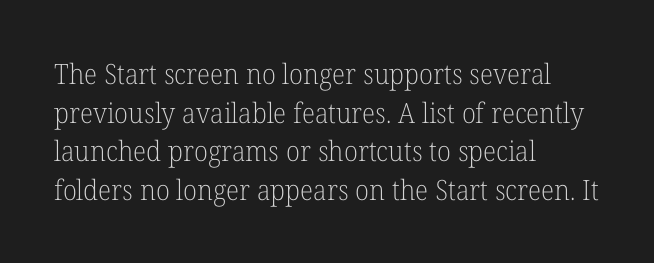
{"serif": "yes", "italic": "no", "bold": "no", "weight": "light", "width": "normal", "stroke_contrast": "low", "x_height": "medium", "monospaced": "no", "underline": "no", "align": "left", "line_spacing": "normal", "line_spacing_ratio": 1.38, "letter_spacing": "normal", "letter_spacing_em": 0.0, "glyph_px": 28}
